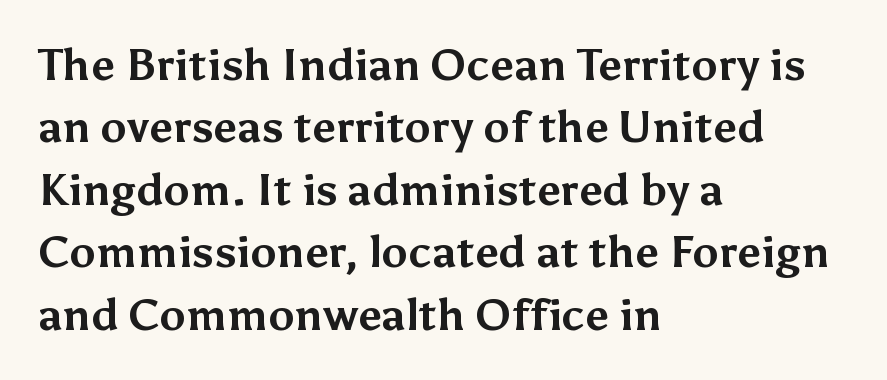
{"serif": "no", "italic": "no", "bold": "yes", "weight": "bold", "width": "normal", "stroke_contrast": "medium", "x_height": "medium", "monospaced": "no", "underline": "no", "align": "left", "line_spacing": "normal", "line_spacing_ratio": 1.42, "letter_spacing": "normal", "letter_spacing_em": 0.0, "glyph_px": 44}
